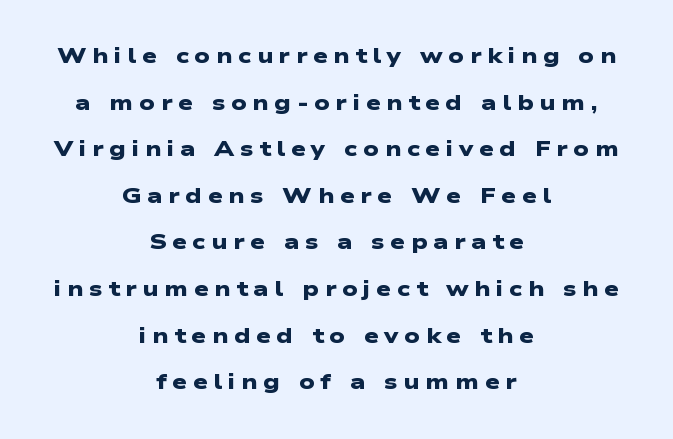
Q: Is the text bold? A: Yes.
Q: Is the text underlined? A: No.
Q: How is the paragraph aligned? A: Centered.
Q: Is the spacing between letters normal or unusually wide? A: Unusually wide.
Q: Is the spacing between lines tight, normal or loose? A: Loose.
